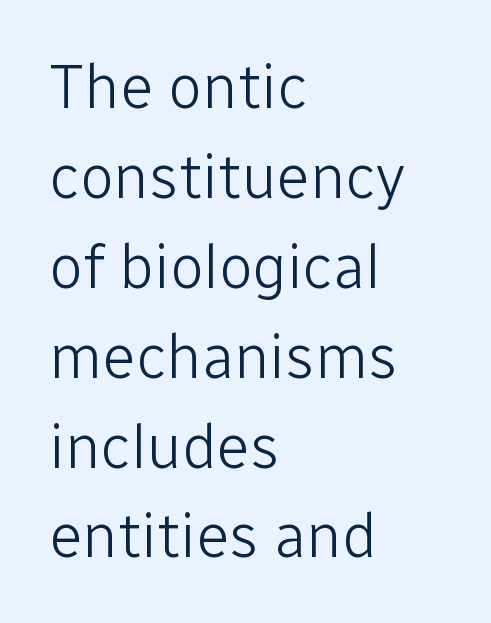
{"serif": "no", "italic": "no", "bold": "no", "weight": "light", "width": "normal", "stroke_contrast": "low", "x_height": "medium", "monospaced": "no", "underline": "no", "align": "left", "line_spacing": "normal", "line_spacing_ratio": 1.45, "letter_spacing": "normal", "letter_spacing_em": 0.0, "glyph_px": 62}
